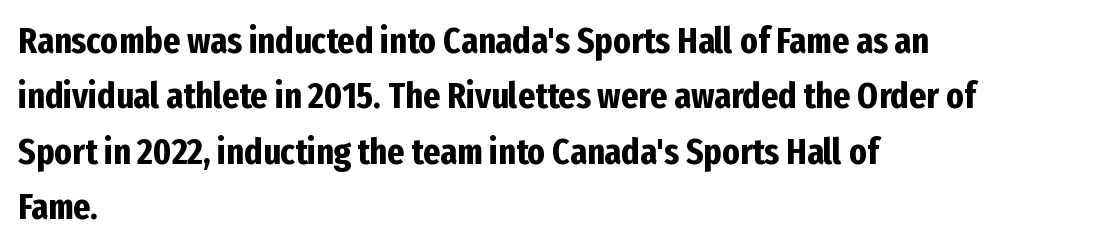
The image shows 37 px bold, condensed sans-serif type, upright; set left-aligned, normal line spacing (1.5x), normal letter spacing, not underlined; low stroke contrast and a medium x-height.
